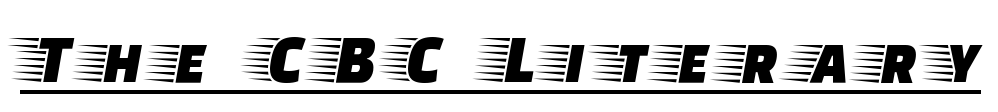
Q: Is the text italic (slanted)? A: Yes.
Q: Is the typeface a serif or a sans-serif typeface? A: Serif.
Q: Is the text underlined? A: Yes.
Q: Is the spacing between letters normal or unusually wide? A: Unusually wide.
Q: Width (condensed, normal, or wide)? A: Wide.
Q: Stroke contrast? A: Low.
Q: x-height? A: Large.
Q: Monospaced? A: No.
